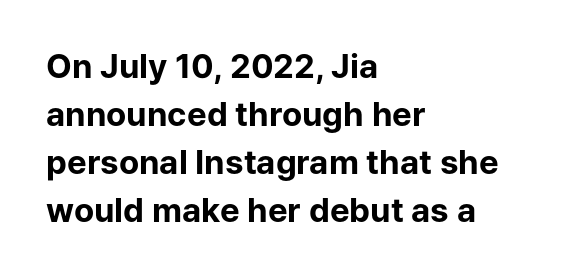
Q: Is the text bold? A: Yes.
Q: Is the text italic (slanted)? A: No, it is upright.
Q: Is the typeface a serif or a sans-serif typeface? A: Sans-serif.
Q: Is the text underlined? A: No.
Q: How is the paragraph aligned? A: Left-aligned.
Q: Is the spacing between letters normal or unusually wide? A: Normal.
Q: Is the spacing between lines tight, normal or loose? A: Normal.
Q: Width (condensed, normal, or wide)? A: Normal.
Q: Stroke contrast? A: Low.
Q: x-height? A: Medium.
Q: Monospaced? A: No.
